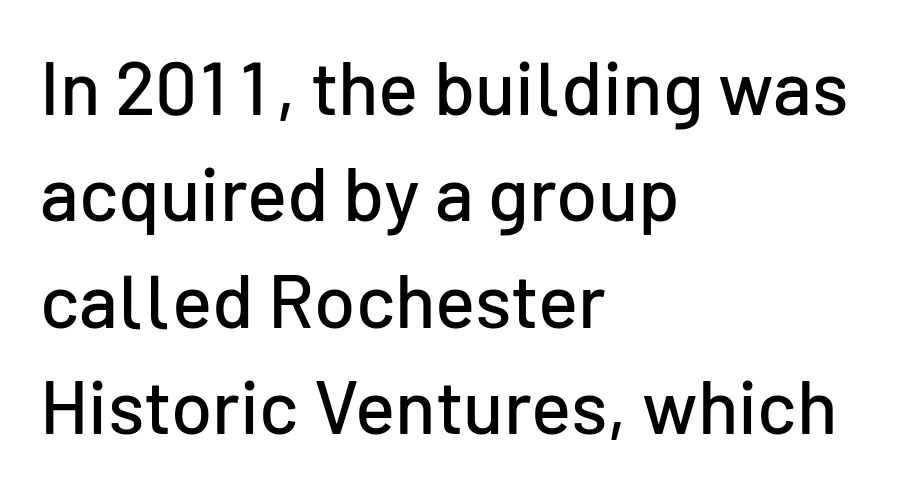
The image shows 75 px sans-serif type, upright; set left-aligned, normal line spacing (1.42x), normal letter spacing, not underlined; low stroke contrast and a medium x-height.
